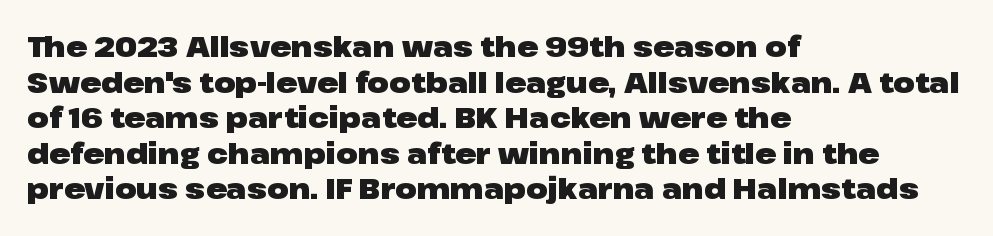
Q: Is the text bold? A: Yes.
Q: Is the text italic (slanted)? A: No, it is upright.
Q: Is the typeface a serif or a sans-serif typeface? A: Sans-serif.
Q: Is the text underlined? A: No.
Q: How is the paragraph aligned? A: Left-aligned.
Q: Is the spacing between letters normal or unusually wide? A: Normal.
Q: Is the spacing between lines tight, normal or loose? A: Normal.
Q: Width (condensed, normal, or wide)? A: Wide.
Q: Stroke contrast? A: Low.
Q: x-height? A: Medium.
Q: Monospaced? A: No.
